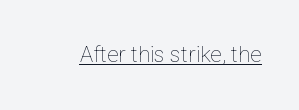
Does a line run under the words? Yes, clearly. Each word holds together tightly as a unit, with standard inter-letter gaps. When letters stand straight like this, we call the style roman or upright. Compared with a typical body face, this is equally light or lighter still.
